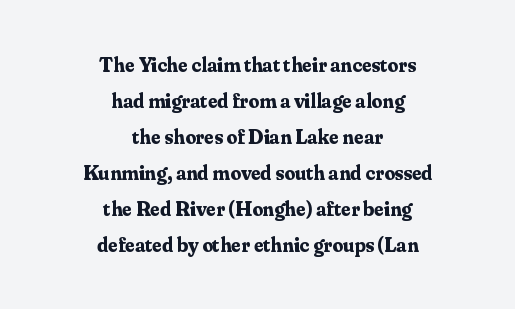
The image shows 21 px bold type, upright; set centered, line spacing 1.71x, normal letter spacing, not underlined.
